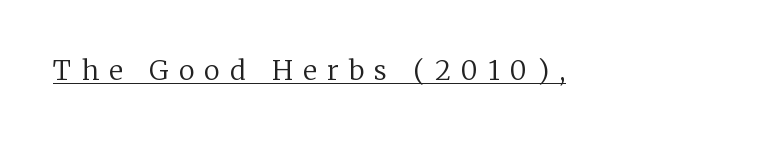
{"italic": "no", "bold": "no", "underline": "yes", "letter_spacing": "wide", "letter_spacing_em": 0.38, "glyph_px": 27}
